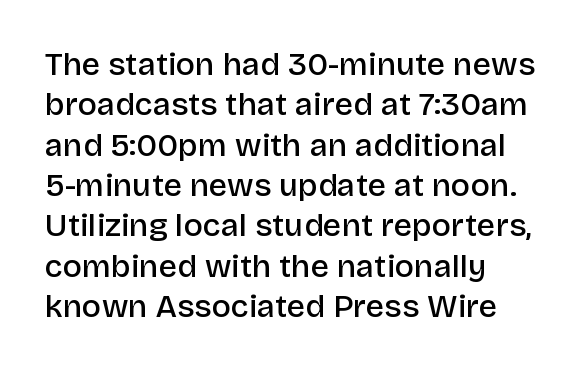
A clean baseline with only descenders dipping below it. The rendering uses natural spacing where letterforms have individual widths. This rendering employs a face without finishing strokes, i.e., a sans-serif. The font's upright variant was chosen for this text. Alignment: flush left.
